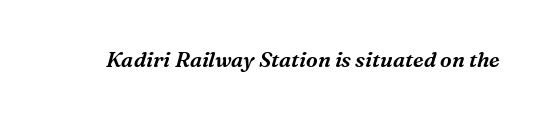
Rule under the text: the space is simply empty. There is no visible air inserted between adjacent glyphs. Quick note: italic.
